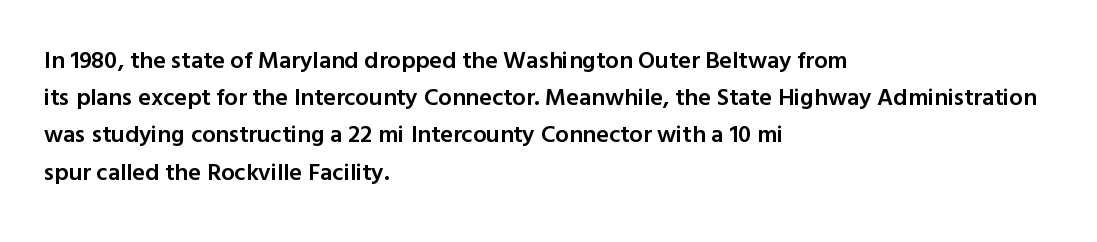
If you measured baseline to baseline, you'd find a middling distance. Summary of weight: moderately heavy, a semibold. Horizontal alignment here is leftward, the default for most running prose. Beneath every word, the page is bare.
